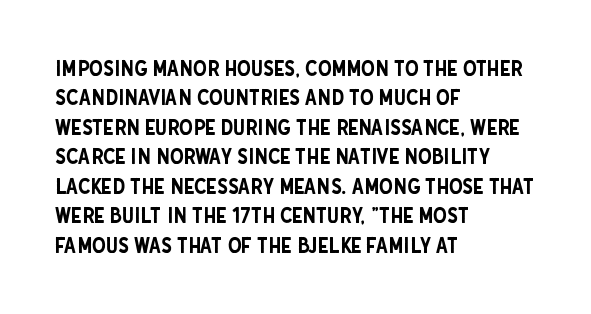
The image shows 22 px text type, upright; set left-aligned, normal line spacing (1.34x), normal letter spacing, not underlined.
